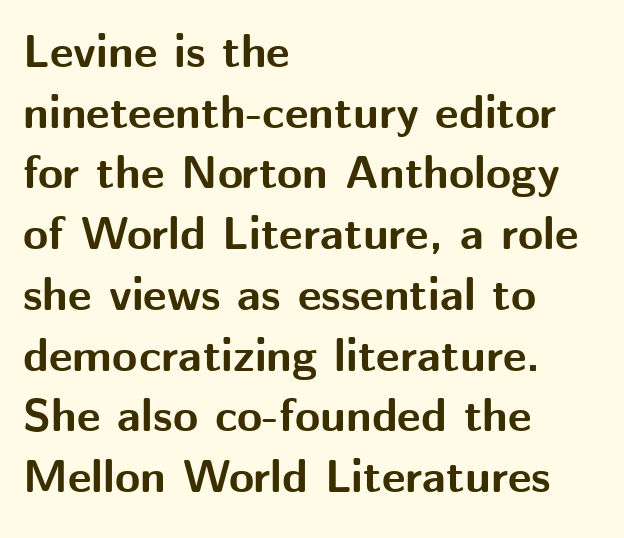
The image shows 46 px bold sans-serif type, upright; set left-aligned, normal line spacing (1.32x), normal letter spacing, not underlined; medium stroke contrast and a medium x-height.
